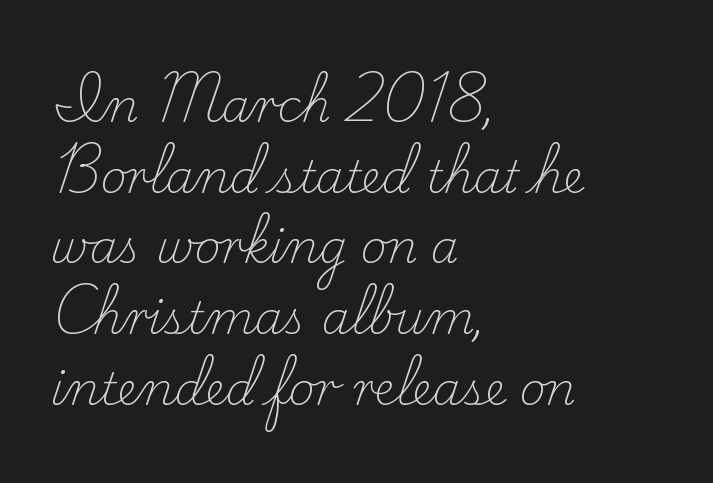
Q: Is the text bold? A: No.
Q: Is the text italic (slanted)? A: Yes.
Q: Is the typeface a serif or a sans-serif typeface? A: Serif.
Q: Is the text underlined? A: No.
Q: How is the paragraph aligned? A: Left-aligned.
Q: Is the spacing between letters normal or unusually wide? A: Normal.
Q: Is the spacing between lines tight, normal or loose? A: Normal.
Q: Width (condensed, normal, or wide)? A: Normal.
Q: Stroke contrast? A: Low.
Q: x-height? A: Small.
Q: Monospaced? A: No.
